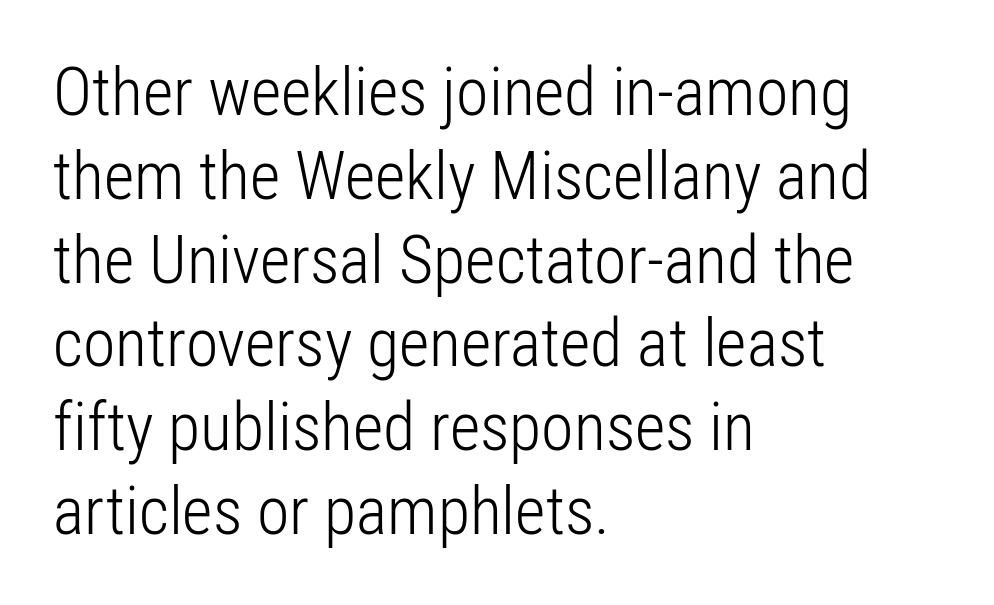
The image shows 66 px light, condensed sans-serif type, upright; set left-aligned, normal line spacing (1.27x), normal letter spacing, not underlined; low stroke contrast and a medium x-height.
